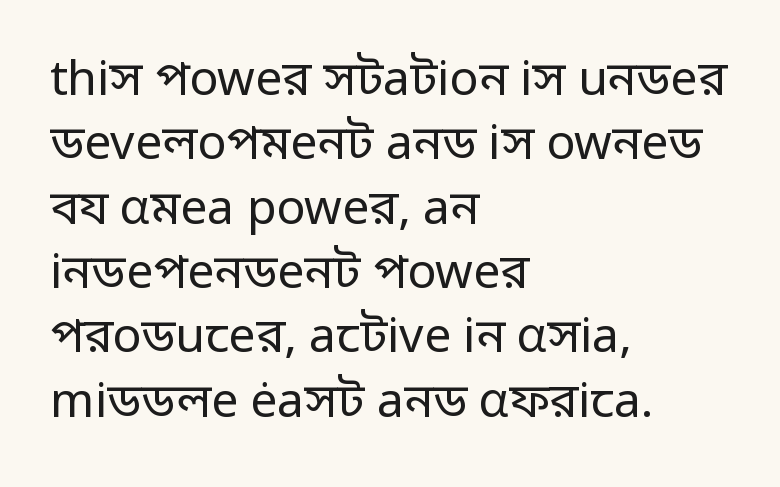
The image shows 48 px regular-weight sans-serif type, upright; set left-aligned, normal line spacing (1.34x), normal letter spacing, not underlined; low stroke contrast and a medium x-height.
